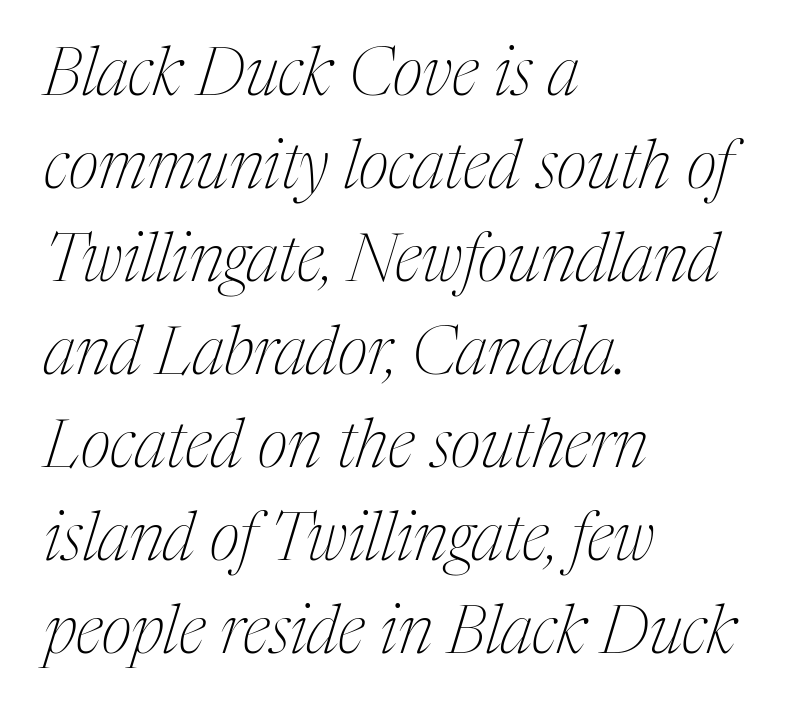
The face looks like a standard text weight, possibly lighter. Lines of text with bare space underneath. The lines are quadded left. Spacing between characters is what you'd get straight out of the box. Notice how descenders clear the ascenders below comfortably — that's standard leading.
